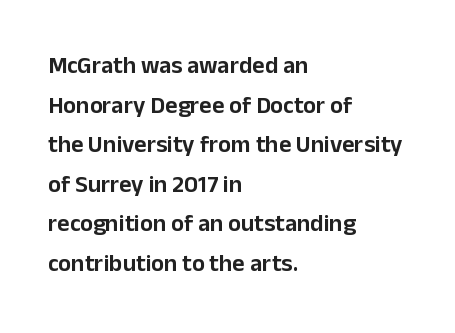
The image shows 24 px text type, upright; set left-aligned, normal line spacing (1.65x), normal letter spacing, not underlined.
